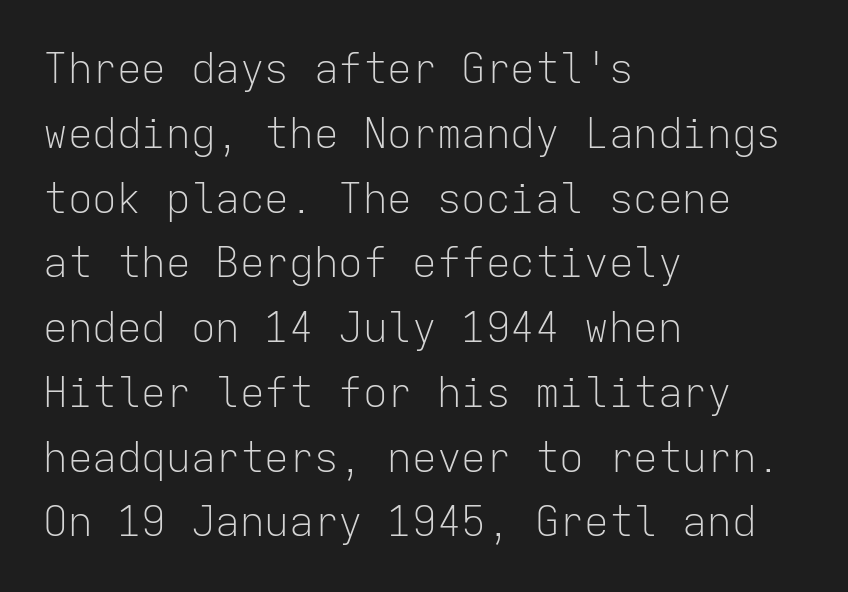
Q: Is the text bold? A: No.
Q: Is the text italic (slanted)? A: No, it is upright.
Q: Is the typeface a serif or a sans-serif typeface? A: Sans-serif.
Q: Is the text underlined? A: No.
Q: How is the paragraph aligned? A: Left-aligned.
Q: Is the spacing between letters normal or unusually wide? A: Normal.
Q: Is the spacing between lines tight, normal or loose? A: Normal.
Q: Width (condensed, normal, or wide)? A: Normal.
Q: Stroke contrast? A: Low.
Q: x-height? A: Medium.
Q: Monospaced? A: Yes.
